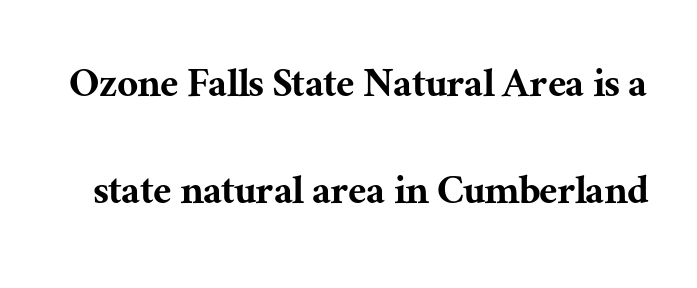
Q: Is the text italic (slanted)? A: No, it is upright.
Q: Is the typeface a serif or a sans-serif typeface? A: Serif.
Q: Is the text underlined? A: No.
Q: Is the spacing between letters normal or unusually wide? A: Normal.
Q: Is the spacing between lines tight, normal or loose? A: Loose.
Q: Width (condensed, normal, or wide)? A: Normal.
Q: Stroke contrast? A: Medium.
Q: x-height? A: Medium.
Q: Monospaced? A: No.
